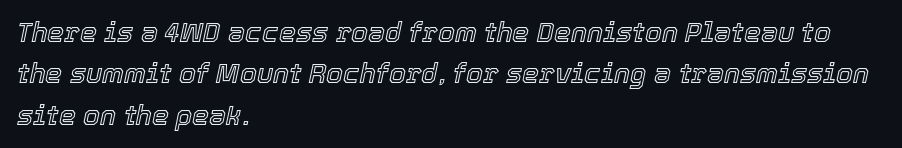
Any mark beneath the type? The region is blank. Nobody touched the tracking dial on this one. Horizontally, the lines are justified to the leading edge only. Style check: oblique. A typesetter would call this leading conventional body-copy spacing.
